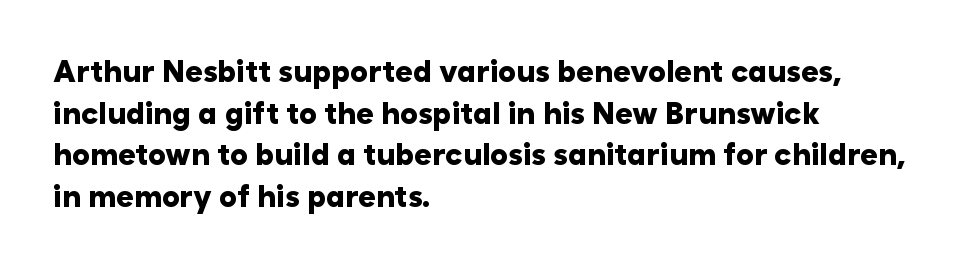
The image shows 30 px heavy sans-serif type, upright; set left-aligned, normal line spacing (1.39x), normal letter spacing, not underlined; low stroke contrast and a medium x-height.
